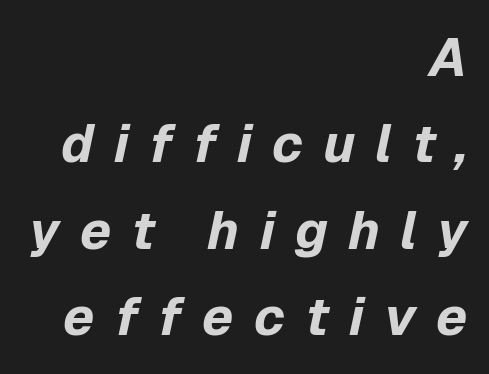
{"italic": "yes", "lean": "right", "slant_degrees": 12, "bold": "yes", "weight": "bold", "width": "normal", "stroke_contrast": "low", "x_height": "medium", "monospaced": "no", "underline": "no", "align": "right", "line_spacing": "normal", "line_spacing_ratio": 1.63, "letter_spacing": "wide", "letter_spacing_em": 0.38, "glyph_px": 53}
